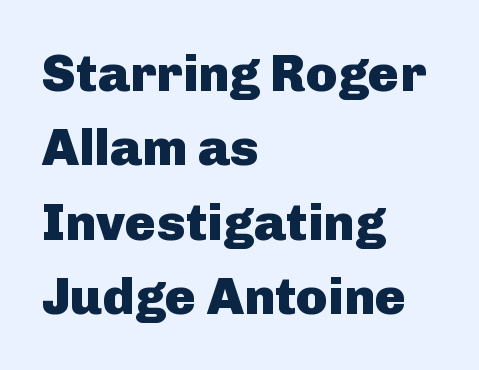
Is the letter spacing exaggerated? No — it looks like the ordinary default. Left-aligned paragraph, ragged on the right. In terms of leading, this rendering sits right in the middle. The typography opts for an upright posture over an oblique one. Examine the stroke ends and you'll find no serifs. Strokes here are thick enough to call this a true bold.
